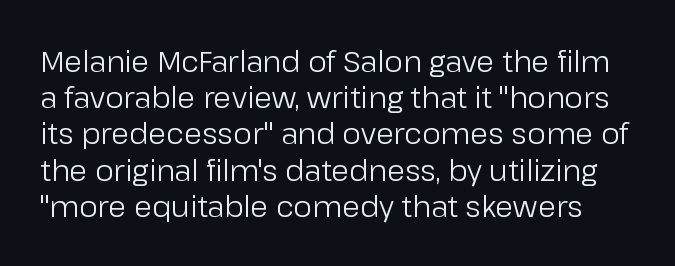
The image shows 29 px regular-weight sans-serif type, upright; set normal line spacing (1.25x), normal letter spacing, not underlined; low stroke contrast and a medium x-height.
